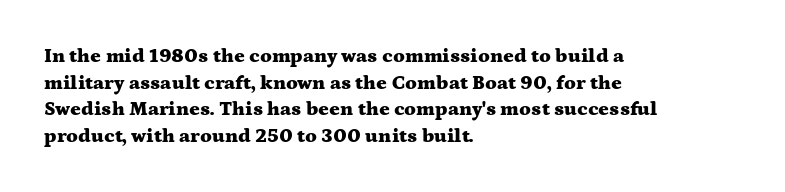
{"italic": "no", "bold": "yes", "underline": "no", "align": "left", "line_spacing": "normal", "line_spacing_ratio": 1.33, "letter_spacing": "normal", "letter_spacing_em": 0.0, "glyph_px": 20}
